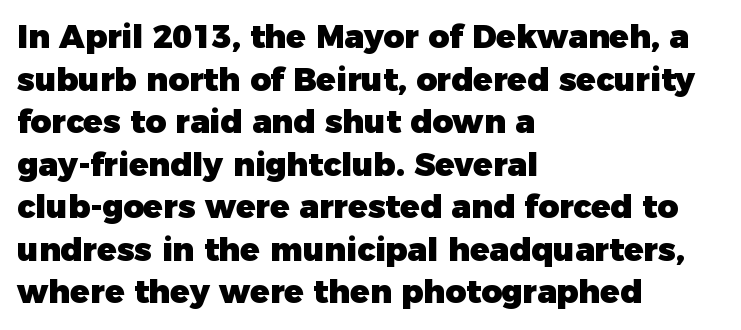
{"serif": "no", "italic": "no", "bold": "yes", "weight": "heavy", "width": "normal", "stroke_contrast": "low", "x_height": "medium", "monospaced": "no", "underline": "no", "align": "left", "line_spacing": "normal", "line_spacing_ratio": 1.33, "letter_spacing": "normal", "letter_spacing_em": 0.0, "glyph_px": 32}
